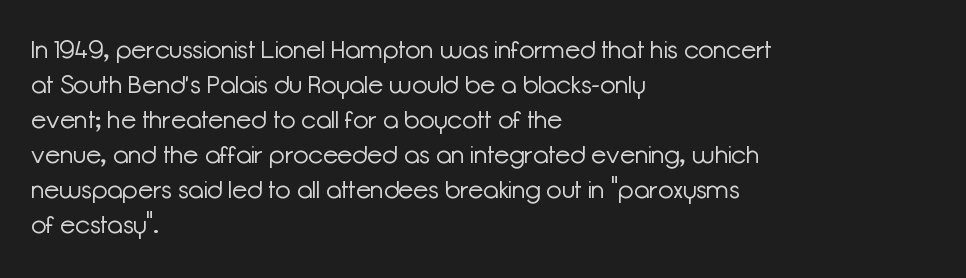
Q: Is the text bold? A: No.
Q: Is the text italic (slanted)? A: No, it is upright.
Q: Is the text underlined? A: No.
Q: How is the paragraph aligned? A: Left-aligned.
Q: Is the spacing between letters normal or unusually wide? A: Normal.
Q: Is the spacing between lines tight, normal or loose? A: Normal.
